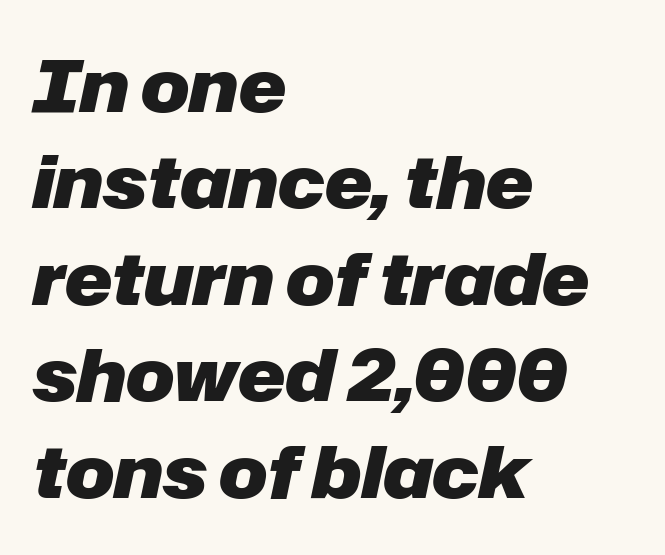
The image shows 72 px heavy type, italic (leaning right); set left-aligned, normal line spacing (1.34x), normal letter spacing, not underlined; low stroke contrast and a medium x-height.
